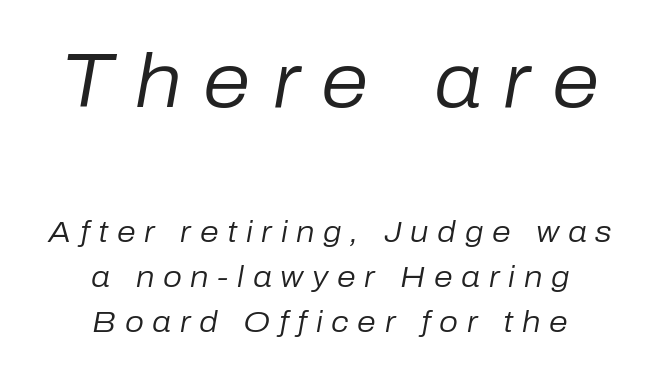
Note: larger setting up top, smaller setting below. This sample is center-justified, so both line endings float freely. The face used here is proportionally spaced, like ordinary book or web type. Nothing heavy about these letters — not bold at all. In terms of posture, this sample is oblique.
